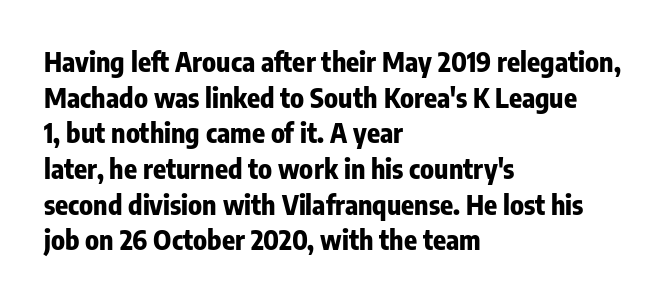
{"italic": "no", "bold": "yes", "underline": "no", "align": "left", "line_spacing": "normal", "line_spacing_ratio": 1.32, "letter_spacing": "normal", "letter_spacing_em": 0.0, "glyph_px": 27}
